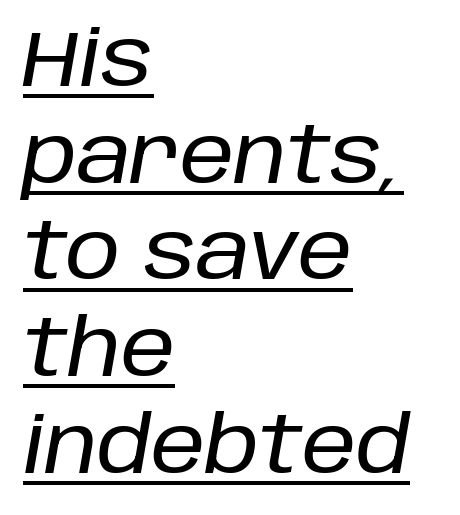
{"italic": "yes", "lean": "right", "slant_degrees": 10, "width": "normal", "stroke_contrast": "low", "x_height": "large", "monospaced": "no", "underline": "yes", "align": "left", "line_spacing_ratio": 1.24, "letter_spacing": "normal", "letter_spacing_em": 0.0, "glyph_px": 78}
